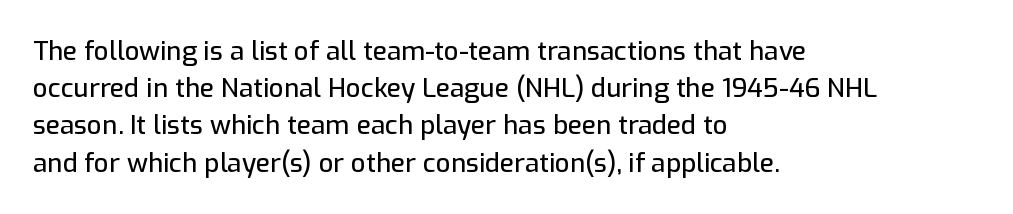
The image shows 26 px text type, upright; set left-aligned, normal line spacing (1.43x), normal letter spacing, not underlined.
